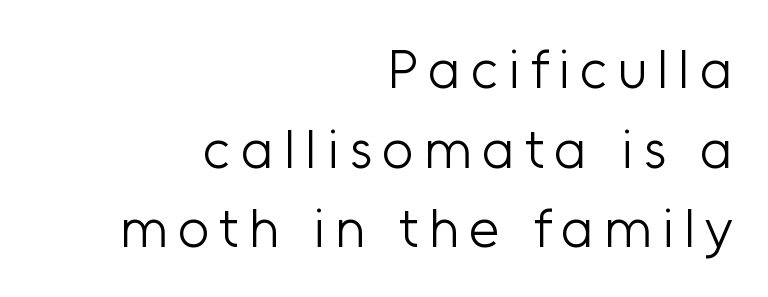
Italic: no, the glyphs are upright roman. Reading down the column, the eye jumps a familiar distance to each next line. You could not count columns in this text — the font is proportionally spaced. Rule under the text: the space is simply empty. A sans-serif font was chosen for this passage. All the whitespace from short lines collects on the left.
